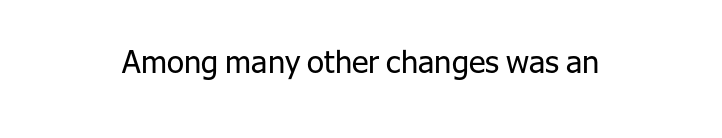
The image shows 31 px regular-weight sans-serif type, upright; set normal letter spacing, not underlined; low stroke contrast and a medium x-height.
